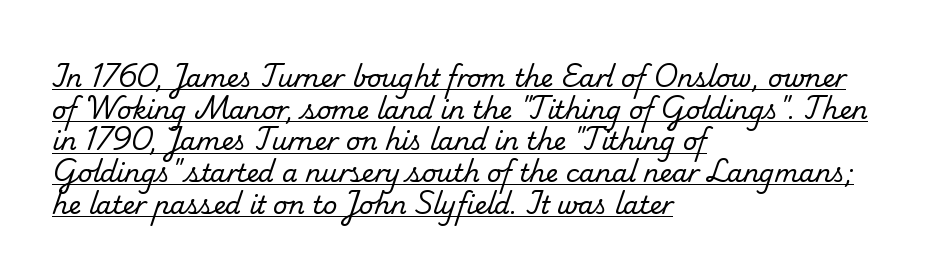
Q: Is the text bold? A: No.
Q: Is the text underlined? A: Yes.
Q: How is the paragraph aligned? A: Left-aligned.
Q: Is the spacing between letters normal or unusually wide? A: Normal.
Q: Is the spacing between lines tight, normal or loose? A: Normal.
